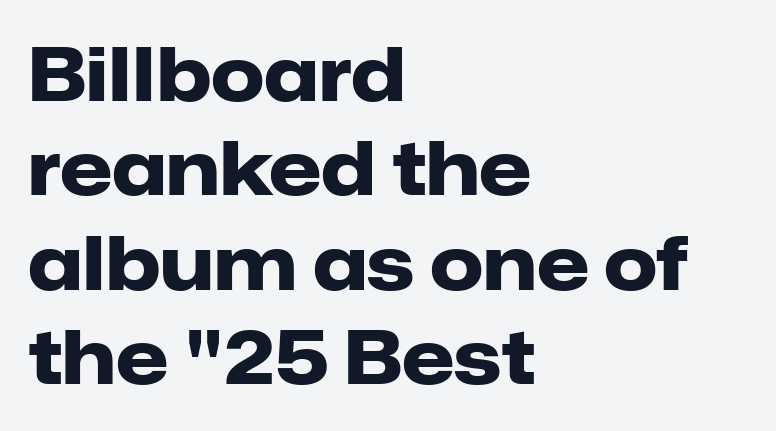
The image shows 75 px heavy sans-serif type, upright; set left-aligned, normal line spacing (1.26x), normal letter spacing, not underlined; low stroke contrast and a medium x-height.
